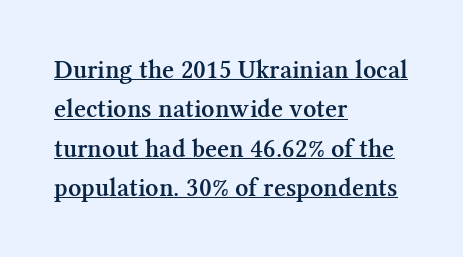
{"italic": "no", "bold": "semi", "underline": "yes", "align": "left", "line_spacing": "normal", "line_spacing_ratio": 1.51, "letter_spacing": "normal", "letter_spacing_em": 0.0, "glyph_px": 26}
